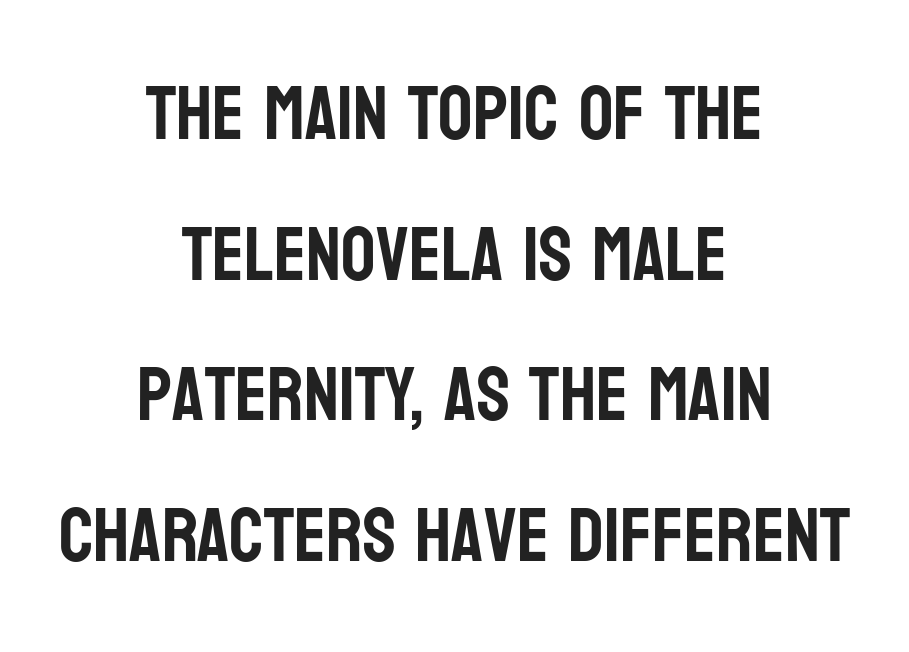
{"serif": "no", "italic": "no", "width": "condensed", "stroke_contrast": "low", "x_height": "large", "monospaced": "no", "underline": "no", "align": "center", "line_spacing_ratio": 1.85, "letter_spacing": "normal", "letter_spacing_em": 0.0, "glyph_px": 76}
